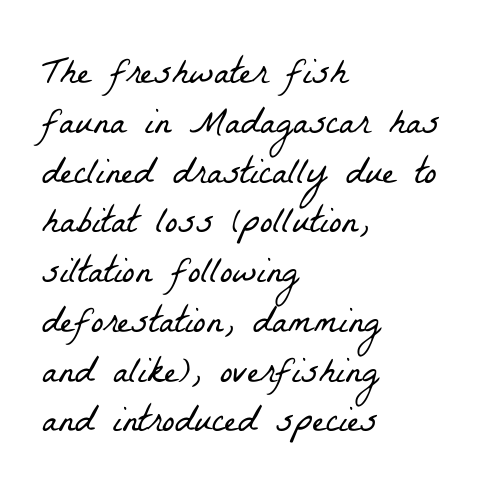
{"serif": "yes", "bold": "no", "weight": "light", "width": "condensed", "stroke_contrast": "low", "x_height": "medium", "monospaced": "no", "underline": "no", "align": "left", "line_spacing": "normal", "line_spacing_ratio": 1.31, "letter_spacing": "normal", "letter_spacing_em": 0.0, "glyph_px": 38}
